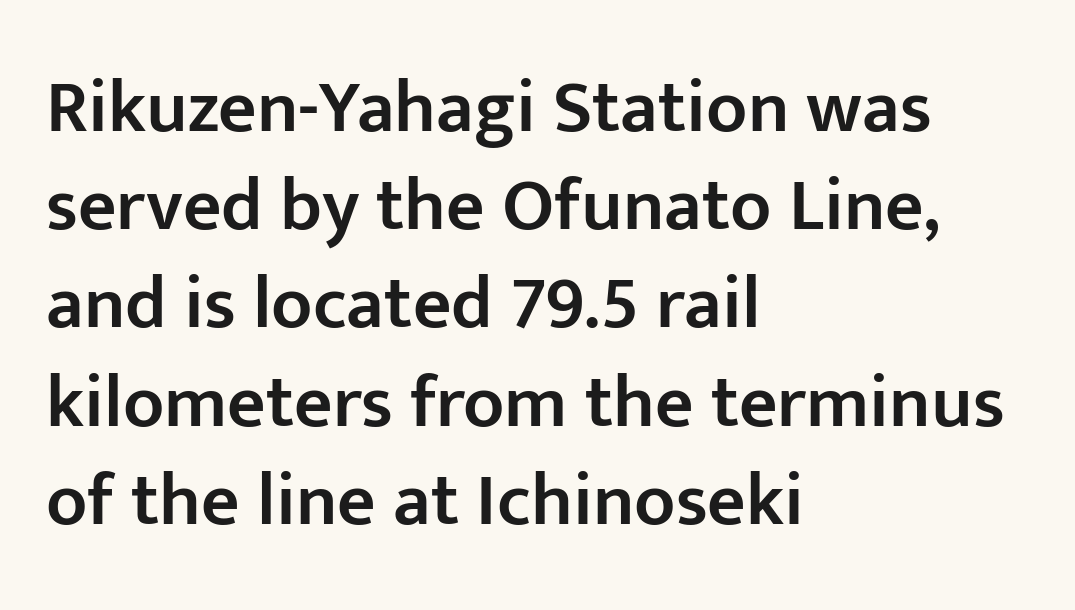
You can tell from the bare stems that sans-serif type was used. The string is rendered with underlining switched off. The face used here is rendered with its standard letterfit. Every character sits straight up, as roman type does. Is the type bold? Partly — it's a semibold, heavier than regular but not fully bold. Casual observation: everything's shoved over to the left.
